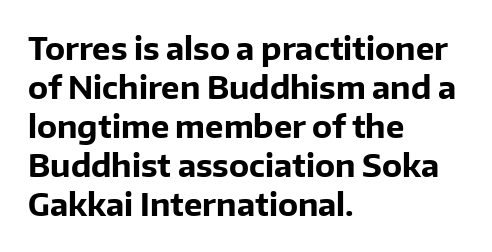
The image shows 31 px bold sans-serif type, upright; set left-aligned, normal line spacing (1.26x), normal letter spacing, not underlined; low stroke contrast and a medium x-height.
